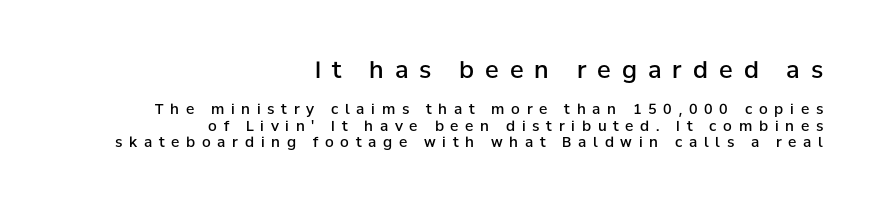
The image shows 23 px text type, upright; set right-aligned, line spacing 1.17x, unusually wide letter spacing (+0.48 em), not underlined; the first (top) block is 1.64x larger.
